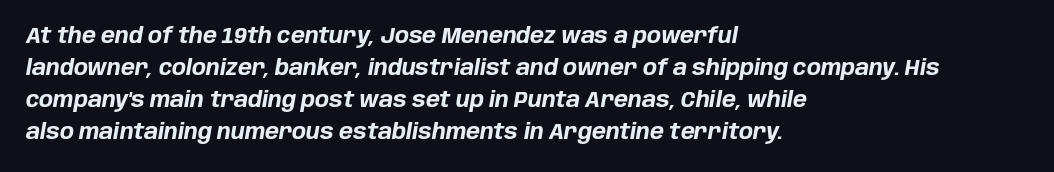
Anything drawn beneath the words? Only blank space. Normally led — the rows are evenly, conventionally spaced. In terms of posture, this sample is oblique. Which margin do the lines hug? The left one — the right edge is uneven.
